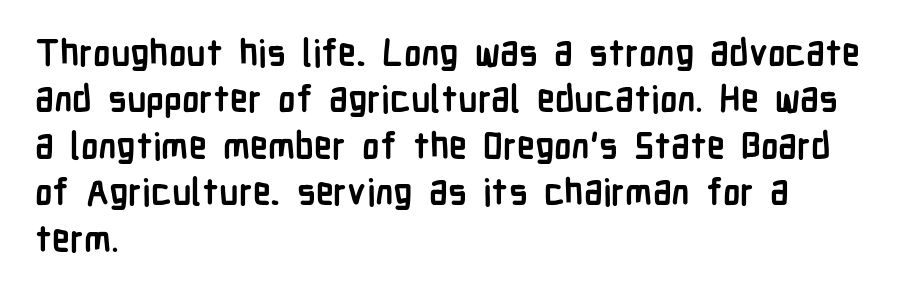
{"serif": "no", "italic": "no", "bold": "yes", "weight": "semibold", "width": "condensed", "stroke_contrast": "low", "x_height": "medium", "monospaced": "no", "underline": "no", "align": "left", "line_spacing": "normal", "line_spacing_ratio": 1.29, "letter_spacing": "normal", "letter_spacing_em": 0.0, "glyph_px": 36}
